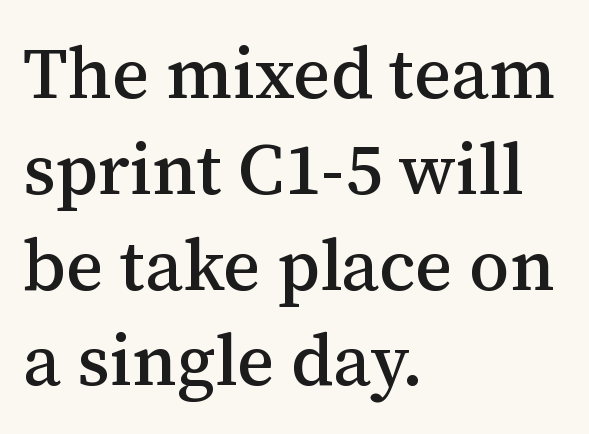
Q: Is the text italic (slanted)? A: No, it is upright.
Q: Is the typeface a serif or a sans-serif typeface? A: Serif.
Q: Is the text underlined? A: No.
Q: How is the paragraph aligned? A: Left-aligned.
Q: Is the spacing between letters normal or unusually wide? A: Normal.
Q: Is the spacing between lines tight, normal or loose? A: Normal.
Q: Width (condensed, normal, or wide)? A: Normal.
Q: Stroke contrast? A: Medium.
Q: x-height? A: Medium.
Q: Monospaced? A: No.
